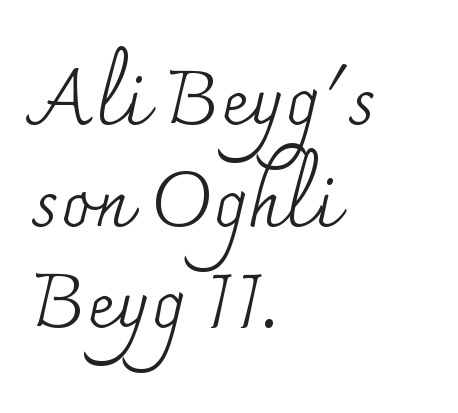
Q: Is the text bold? A: No.
Q: Is the text italic (slanted)? A: Yes.
Q: Is the typeface a serif or a sans-serif typeface? A: Serif.
Q: Is the text underlined? A: No.
Q: How is the paragraph aligned? A: Left-aligned.
Q: Is the spacing between letters normal or unusually wide? A: Normal.
Q: Is the spacing between lines tight, normal or loose? A: Normal.
Q: Width (condensed, normal, or wide)? A: Normal.
Q: Stroke contrast? A: Medium.
Q: x-height? A: Small.
Q: Monospaced? A: No.
